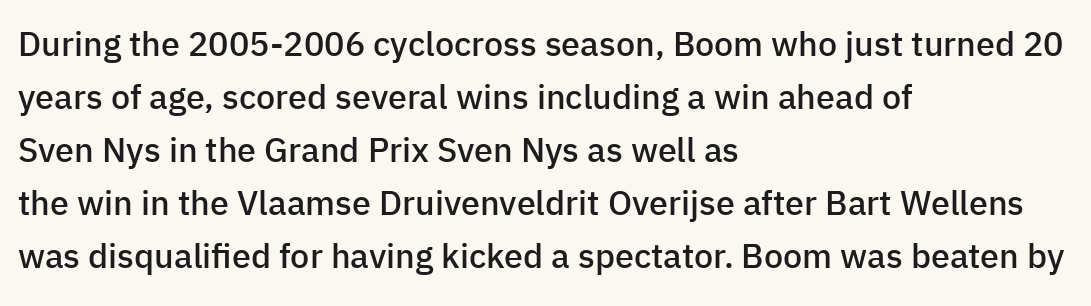
Q: Is the text bold? A: Semi-bold.
Q: Is the text italic (slanted)? A: No, it is upright.
Q: Is the typeface a serif or a sans-serif typeface? A: Sans-serif.
Q: Is the text underlined? A: No.
Q: How is the paragraph aligned? A: Left-aligned.
Q: Is the spacing between letters normal or unusually wide? A: Normal.
Q: Is the spacing between lines tight, normal or loose? A: Normal.
Q: Width (condensed, normal, or wide)? A: Normal.
Q: Stroke contrast? A: Low.
Q: x-height? A: Medium.
Q: Monospaced? A: No.
